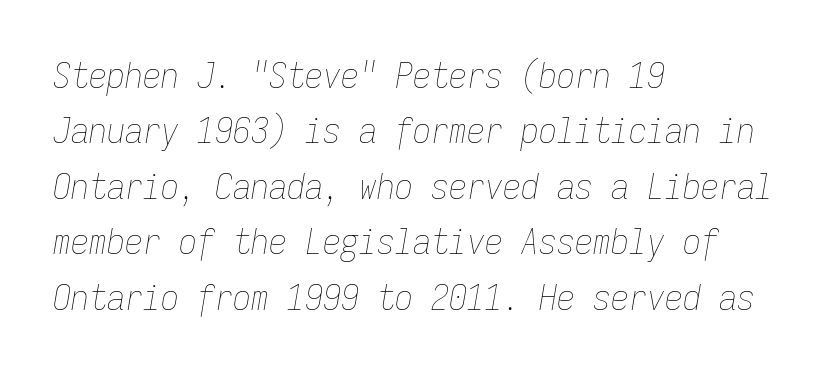
Does the leading feel generous? No, just average. Stem width sits at or under what a default text font uses. The gaps between neighbouring characters are ordinary and unremarkable. The letters are slanted; this is an italic face. The rendering uses typewriter-style spacing with identical character cells. Descender tails drop into unmarked territory.
